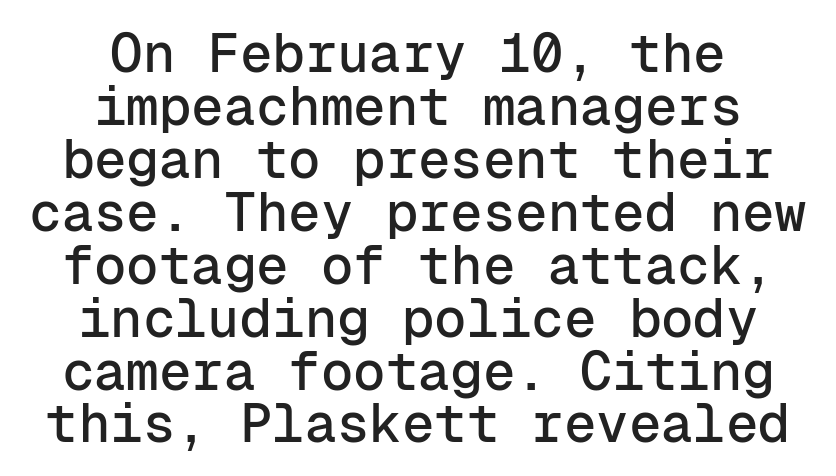
Q: Is the text italic (slanted)? A: No, it is upright.
Q: Is the typeface a serif or a sans-serif typeface? A: Sans-serif.
Q: Is the text underlined? A: No.
Q: How is the paragraph aligned? A: Centered.
Q: Is the spacing between letters normal or unusually wide? A: Normal.
Q: Is the spacing between lines tight, normal or loose? A: Tight.
Q: Width (condensed, normal, or wide)? A: Normal.
Q: Stroke contrast? A: Low.
Q: x-height? A: Medium.
Q: Monospaced? A: Yes.
